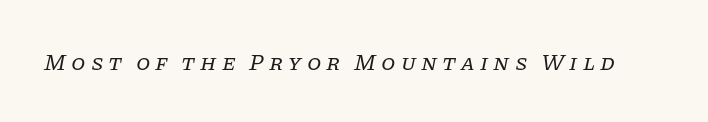
The image shows 23 px text type, italic (leaning right); set unusually wide letter spacing (+0.22 em), not underlined.
